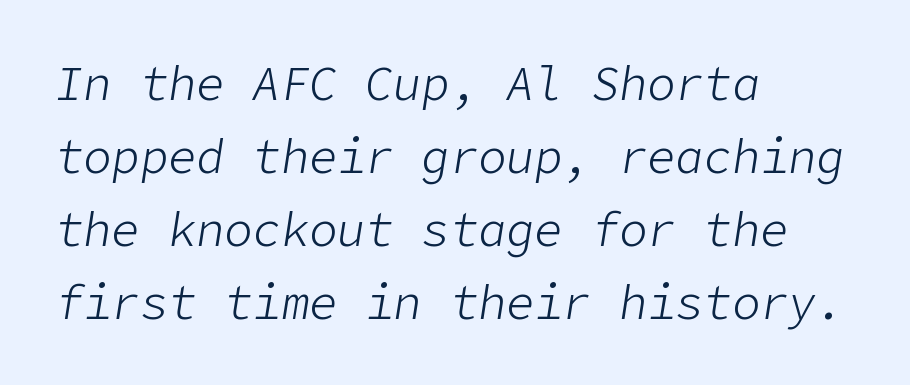
Italic: yes, the glyphs are oblique. These glyphs show unthickened strokes, regular width or finer. Between one letter and the next there's only the usual sliver of space. Leading matches the norm, producing a regular column. Caption: multi-line text, flush left, ragged right. Descender tails drop into unmarked territory.
